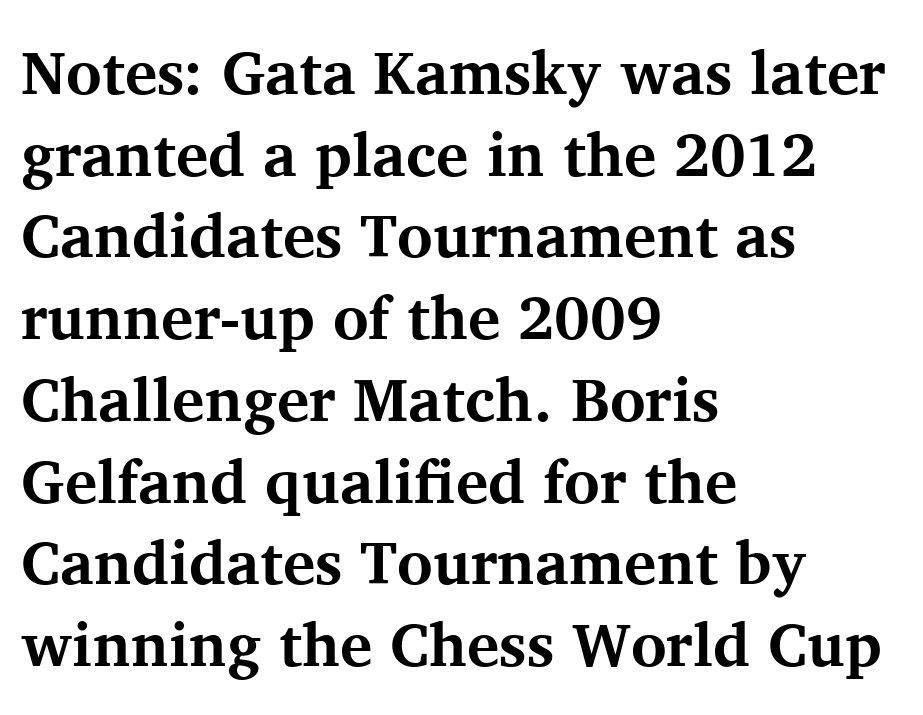
The image shows 61 px bold serif type, upright; set left-aligned, normal line spacing (1.34x), normal letter spacing, not underlined; medium stroke contrast and a medium x-height.
